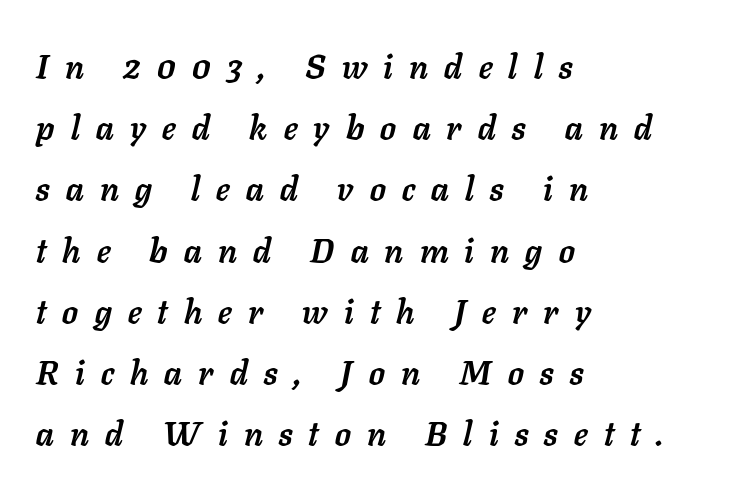
{"italic": "yes", "lean": "right", "slant_degrees": 11, "bold": "yes", "weight": "semibold", "width": "normal", "stroke_contrast": "low", "x_height": "medium", "monospaced": "no", "underline": "no", "align": "left", "line_spacing_ratio": 1.8, "letter_spacing": "wide", "letter_spacing_em": 0.48, "glyph_px": 34}
